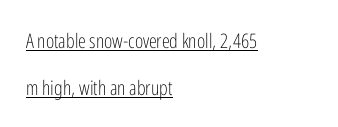
{"italic": "no", "bold": "no", "underline": "yes", "align": "left", "line_spacing": "loose", "line_spacing_ratio": 2.35, "letter_spacing": "normal", "letter_spacing_em": 0.0, "glyph_px": 20}
